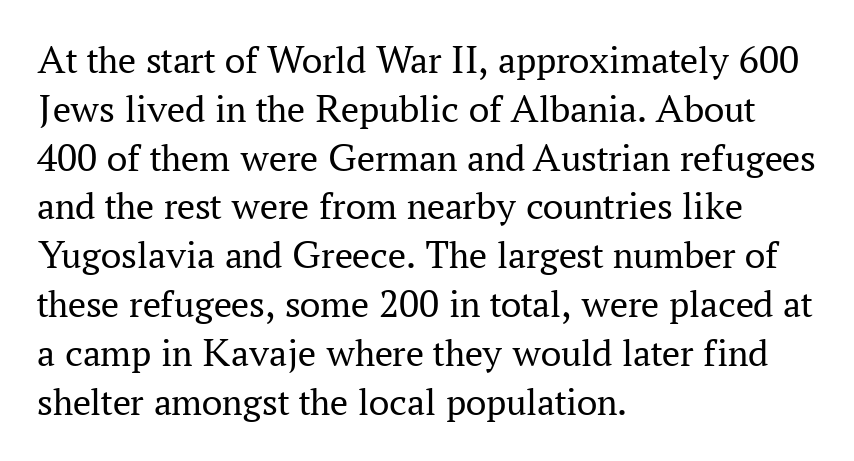
{"serif": "yes", "italic": "no", "bold": "no", "weight": "regular", "width": "normal", "stroke_contrast": "medium", "x_height": "medium", "monospaced": "no", "underline": "no", "align": "left", "line_spacing_ratio": 1.22, "letter_spacing": "normal", "letter_spacing_em": 0.0, "glyph_px": 40}
